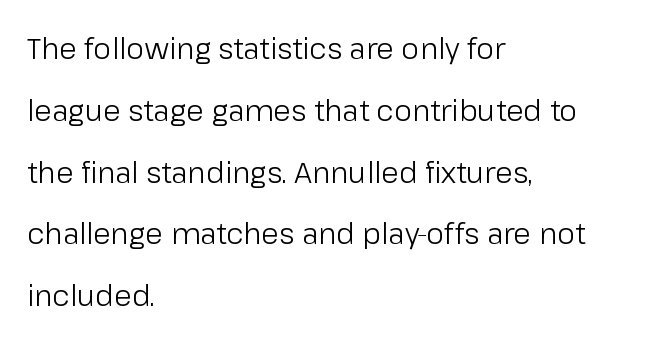
{"serif": "no", "italic": "no", "bold": "no", "weight": "light", "width": "normal", "stroke_contrast": "low", "x_height": "medium", "monospaced": "no", "underline": "no", "align": "left", "line_spacing": "loose", "line_spacing_ratio": 2.13, "letter_spacing": "normal", "letter_spacing_em": 0.0, "glyph_px": 29}
